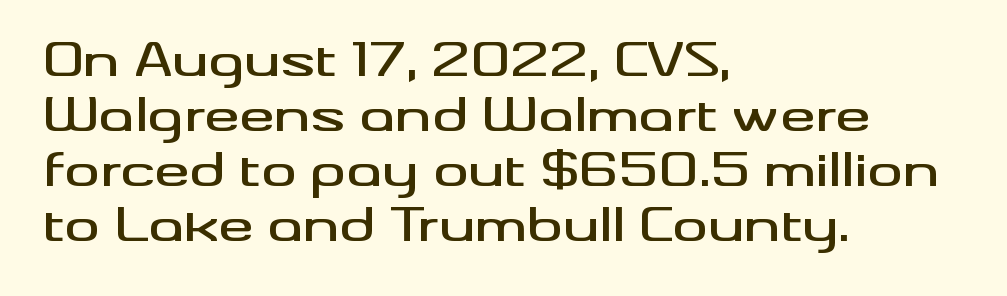
The image shows 44 px wide sans-serif type, upright; set left-aligned, normal line spacing (1.25x), normal letter spacing, not underlined; medium stroke contrast and a small x-height.
